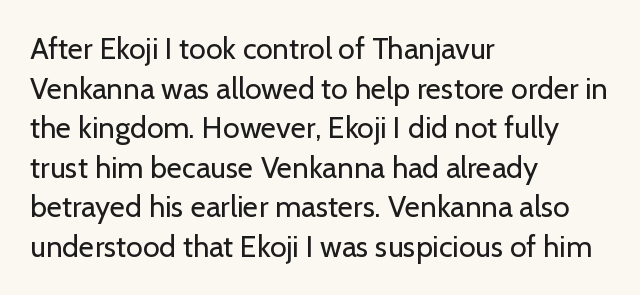
{"serif": "no", "italic": "no", "bold": "no", "weight": "regular", "width": "normal", "stroke_contrast": "low", "x_height": "medium", "monospaced": "no", "underline": "no", "align": "left", "line_spacing": "normal", "line_spacing_ratio": 1.32, "letter_spacing": "normal", "letter_spacing_em": 0.0, "glyph_px": 30}
